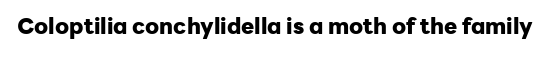
Q: Is the text bold? A: Yes.
Q: Is the text italic (slanted)? A: No, it is upright.
Q: Is the text underlined? A: No.
Q: Is the spacing between letters normal or unusually wide? A: Normal.
